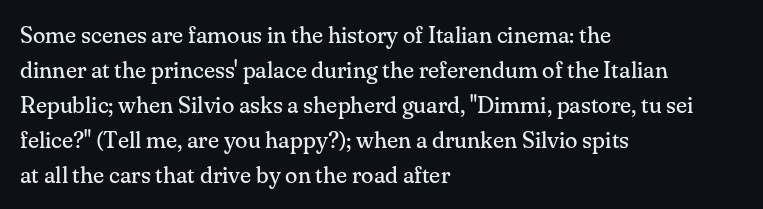
Weight: not bold — regular or lighter. The typesetter chose a ragged-right arrangement here. Each new line begins a customary step beneath the previous one. You could call the tracking neutral — neither tight nor loose. Only glyphs here, with clear space below each row. You can tell it's not italic because the verticals are truly vertical.
